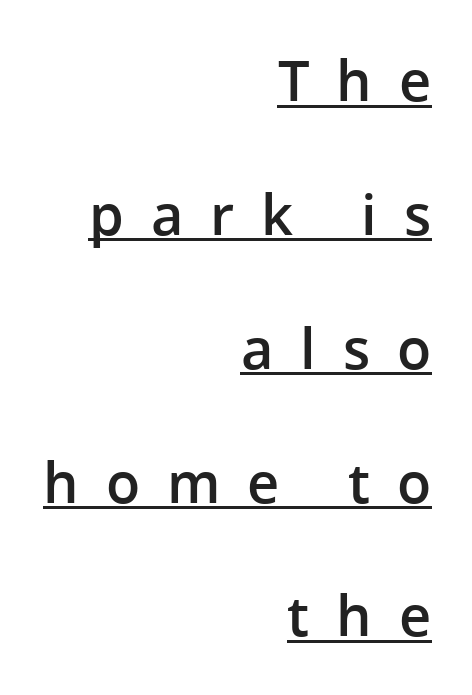
The image shows 56 px semibold sans-serif type, upright; set right-aligned, loose line spacing (2.39x), unusually wide letter spacing (+0.48 em), underlined; low stroke contrast and a medium x-height.
